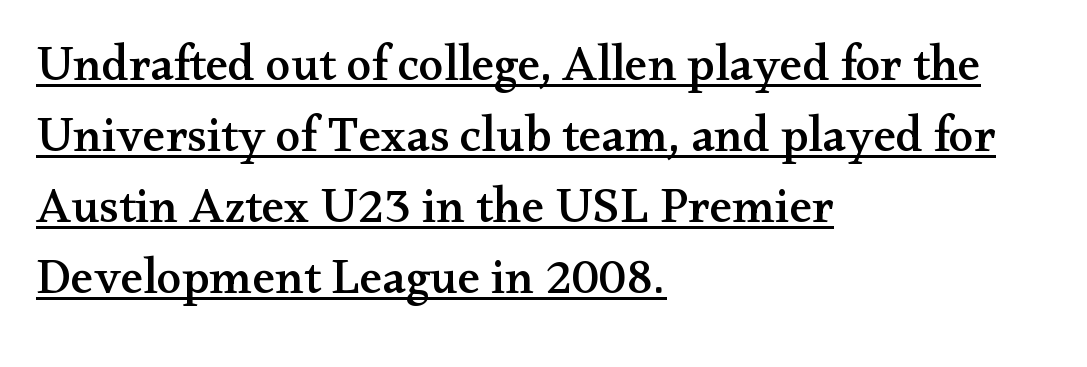
{"serif": "yes", "italic": "no", "width": "wide", "stroke_contrast": "medium", "x_height": "small", "monospaced": "no", "underline": "yes", "align": "left", "line_spacing": "normal", "line_spacing_ratio": 1.42, "letter_spacing": "normal", "letter_spacing_em": 0.0, "glyph_px": 50}
